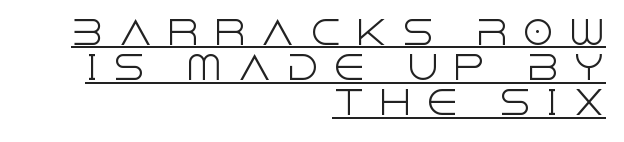
The image shows 32 px light sans-serif type, upright; set right-aligned, tight line spacing (1.1x), unusually wide letter spacing (+0.45 em), underlined; a large x-height.
